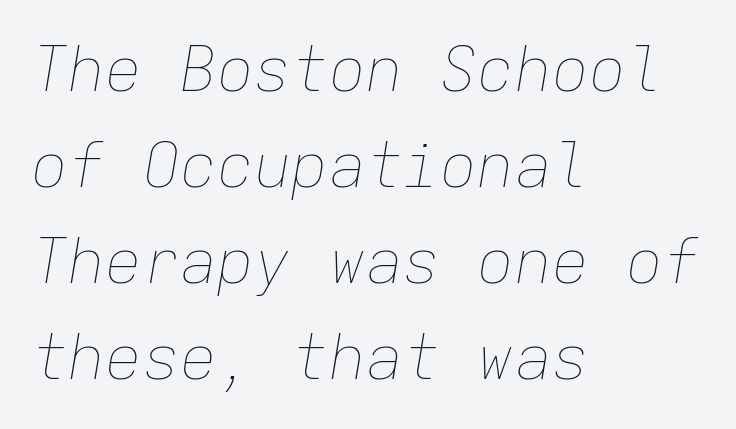
Q: Is the text bold? A: No.
Q: Is the text italic (slanted)? A: Yes, it leans right by about 9 degrees.
Q: Is the text underlined? A: No.
Q: How is the paragraph aligned? A: Left-aligned.
Q: Is the spacing between letters normal or unusually wide? A: Normal.
Q: Is the spacing between lines tight, normal or loose? A: Normal.
Q: Width (condensed, normal, or wide)? A: Normal.
Q: Stroke contrast? A: Low.
Q: x-height? A: Medium.
Q: Monospaced? A: Yes.
